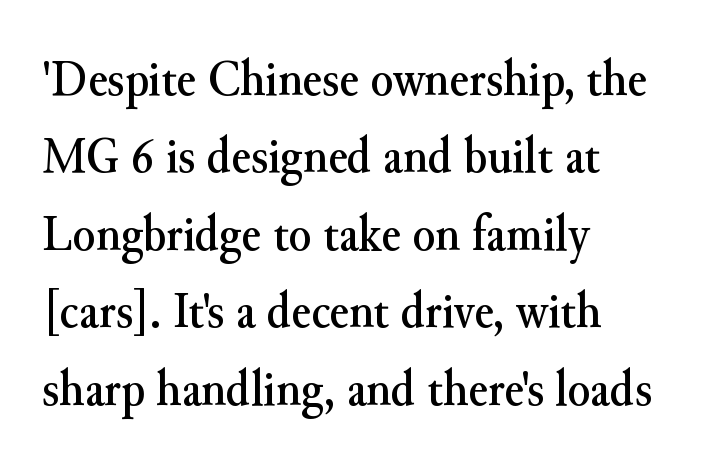
{"serif": "yes", "italic": "no", "width": "normal", "stroke_contrast": "medium", "x_height": "small", "monospaced": "no", "underline": "no", "align": "left", "line_spacing": "normal", "line_spacing_ratio": 1.49, "letter_spacing": "normal", "letter_spacing_em": 0.0, "glyph_px": 52}
